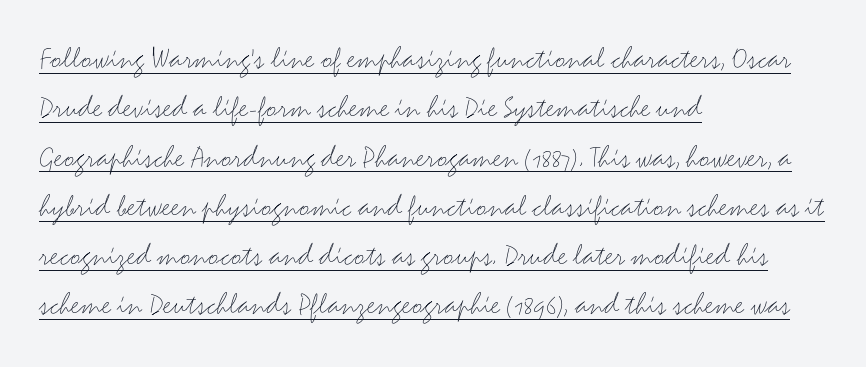
{"serif": "no", "bold": "no", "weight": "light", "width": "wide", "stroke_contrast": "medium", "x_height": "small", "monospaced": "no", "underline": "yes", "align": "left", "line_spacing": "normal", "line_spacing_ratio": 1.54, "letter_spacing": "normal", "letter_spacing_em": 0.0, "glyph_px": 32}
